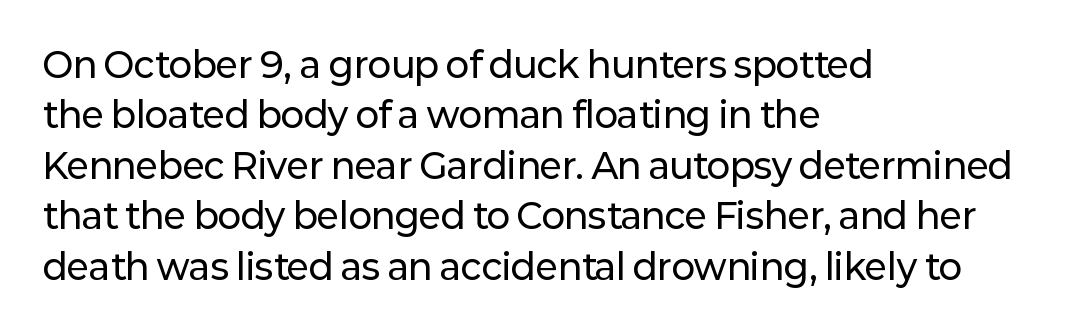
Vertical strokes here are truly vertical. The space between consecutive lines is moderate. The compositor pushed each line to the left boundary. The glyphs in this specimen are sans serif. The foot of each line stays bare and open. What stands out about the letter spacing? Nothing — it is the standard amount.
